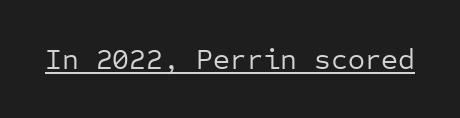
{"serif": "no", "italic": "no", "bold": "no", "weight": "regular", "width": "normal", "stroke_contrast": "low", "x_height": "medium", "monospaced": "yes", "underline": "yes", "letter_spacing": "normal", "letter_spacing_em": 0.0, "glyph_px": 29}
